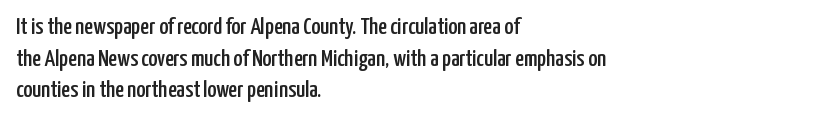
Q: Is the text italic (slanted)? A: No, it is upright.
Q: Is the text underlined? A: No.
Q: How is the paragraph aligned? A: Left-aligned.
Q: Is the spacing between letters normal or unusually wide? A: Normal.
Q: Is the spacing between lines tight, normal or loose? A: Normal.
